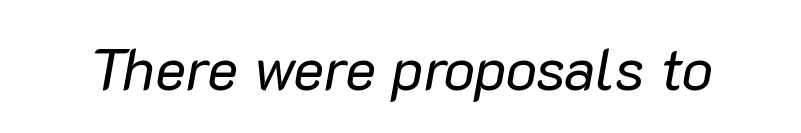
Q: Is the text bold? A: No.
Q: Is the text italic (slanted)? A: Yes, it leans right by about 10 degrees.
Q: Is the text underlined? A: No.
Q: Is the spacing between letters normal or unusually wide? A: Normal.
Q: Width (condensed, normal, or wide)? A: Normal.
Q: Stroke contrast? A: Low.
Q: x-height? A: Medium.
Q: Monospaced? A: No.
